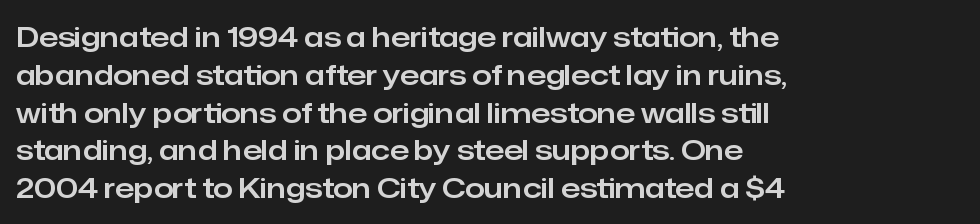
The image shows 28 px sans-serif type, upright; set left-aligned, normal line spacing (1.35x), normal letter spacing, not underlined; low stroke contrast and a medium x-height.
